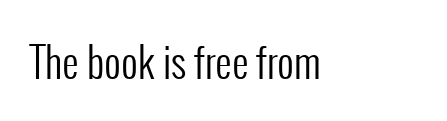
The image shows 41 px regular-weight, condensed sans-serif type, upright; set normal letter spacing, not underlined; low stroke contrast and a medium x-height.
